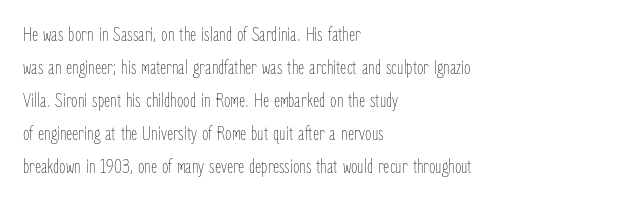
Q: Is the text bold? A: No.
Q: Is the text italic (slanted)? A: No, it is upright.
Q: Is the text underlined? A: No.
Q: How is the paragraph aligned? A: Left-aligned.
Q: Is the spacing between letters normal or unusually wide? A: Normal.
Q: Is the spacing between lines tight, normal or loose? A: Normal.
